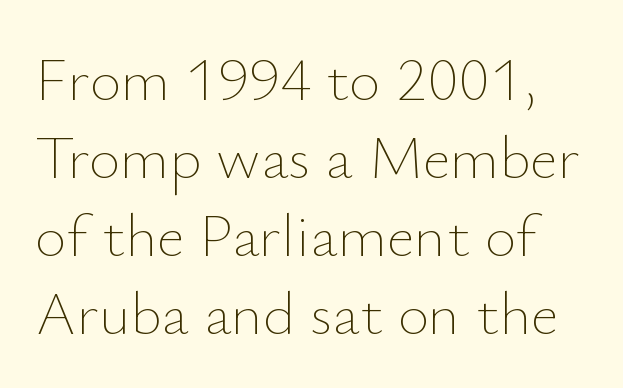
Q: Is the text bold? A: No.
Q: Is the text italic (slanted)? A: No, it is upright.
Q: Is the text underlined? A: No.
Q: Is the spacing between letters normal or unusually wide? A: Normal.
Q: Is the spacing between lines tight, normal or loose? A: Normal.
Q: Width (condensed, normal, or wide)? A: Normal.
Q: Stroke contrast? A: Low.
Q: x-height? A: Small.
Q: Monospaced? A: No.
